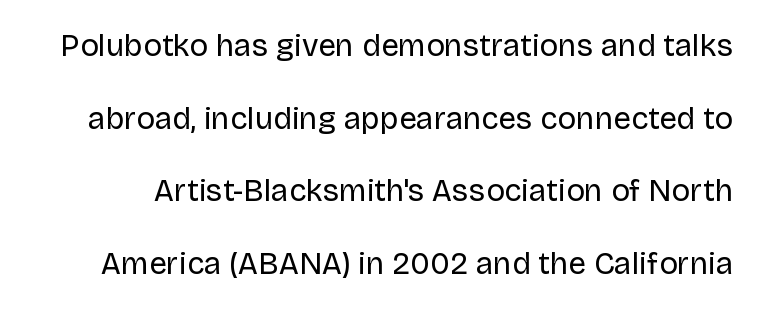
The image shows 31 px regular-weight sans-serif type, upright; set loose line spacing (2.34x), normal letter spacing, not underlined; low stroke contrast and a large x-height.
